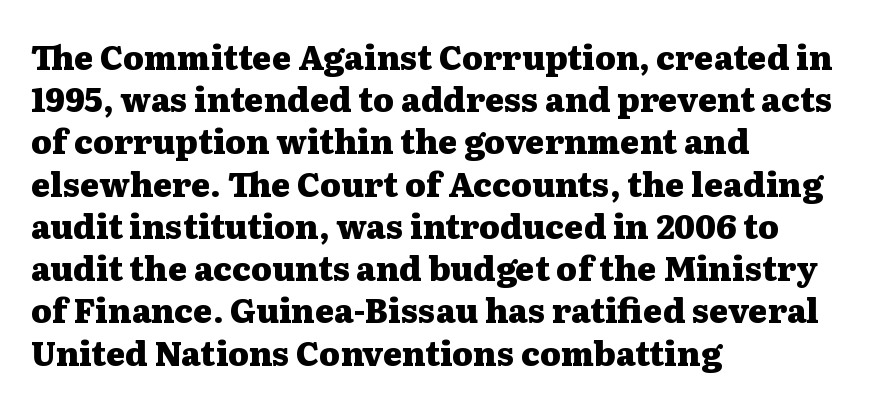
Q: Is the text bold? A: Yes.
Q: Is the text italic (slanted)? A: No, it is upright.
Q: Is the typeface a serif or a sans-serif typeface? A: Serif.
Q: Is the text underlined? A: No.
Q: How is the paragraph aligned? A: Left-aligned.
Q: Is the spacing between letters normal or unusually wide? A: Normal.
Q: Is the spacing between lines tight, normal or loose? A: Normal.
Q: Width (condensed, normal, or wide)? A: Wide.
Q: Stroke contrast? A: Medium.
Q: x-height? A: Medium.
Q: Monospaced? A: No.
